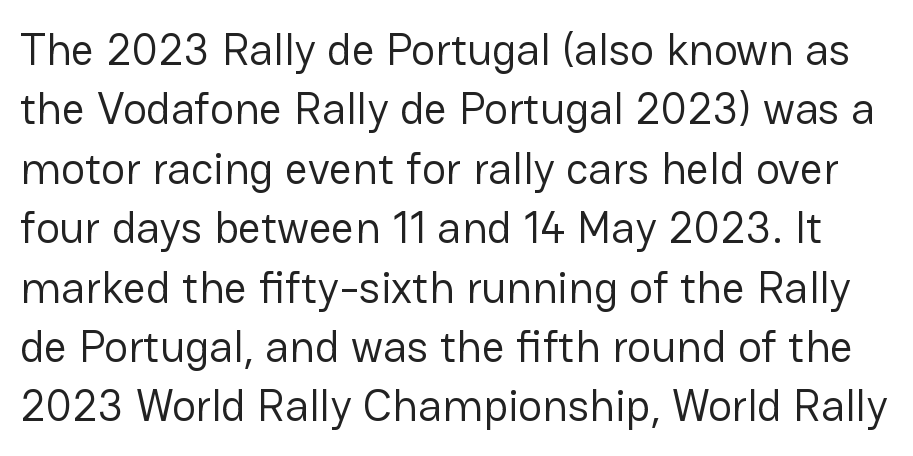
Q: Is the text bold? A: No.
Q: Is the text italic (slanted)? A: No, it is upright.
Q: Is the typeface a serif or a sans-serif typeface? A: Sans-serif.
Q: Is the text underlined? A: No.
Q: Is the spacing between letters normal or unusually wide? A: Normal.
Q: Is the spacing between lines tight, normal or loose? A: Normal.
Q: Width (condensed, normal, or wide)? A: Normal.
Q: Stroke contrast? A: Low.
Q: x-height? A: Medium.
Q: Monospaced? A: No.
